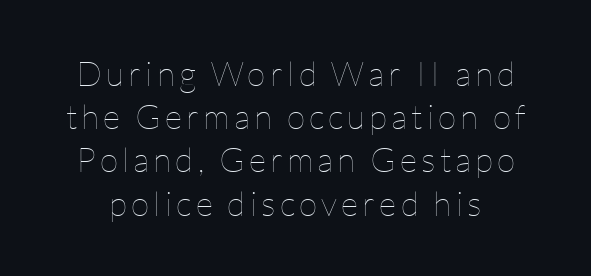
Caption: face not bold, strokes unweighted. Letters rest on an invisible, unmarked baseline. The face used here is proportionally spaced, like ordinary book or web type. What's the leading like? Ordinary, nothing unusual. It's the straight-up-and-down kind of type.
